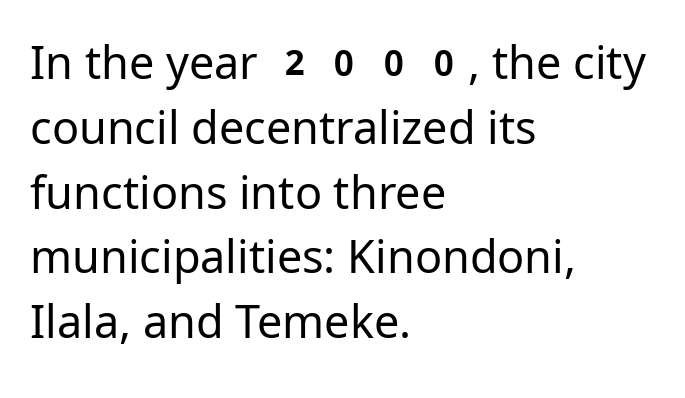
The image shows 45 px regular-weight sans-serif type, upright; set left-aligned, normal line spacing (1.44x), normal letter spacing, not underlined; low stroke contrast and a medium x-height.
